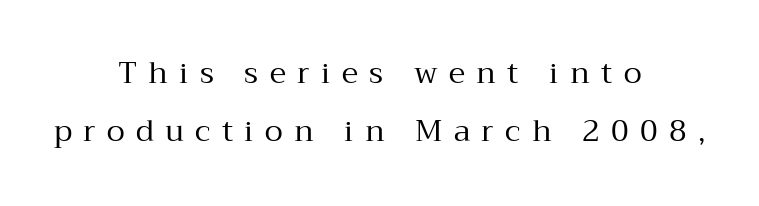
One glance says open: line gaps are wider than usual. Type style note: has serifs. A roman cut, with each character standing at attention. Descender tails drop into unmarked territory.
